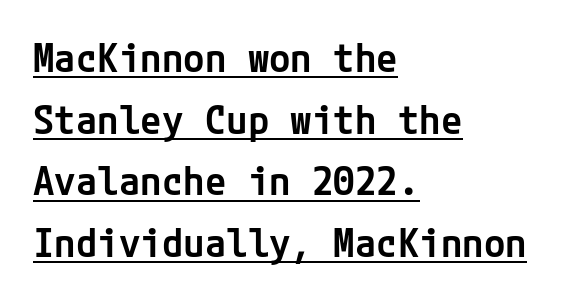
{"serif": "no", "italic": "no", "bold": "semi", "weight": "semibold", "width": "normal", "stroke_contrast": "low", "x_height": "medium", "underline": "yes", "align": "left", "line_spacing": "normal", "line_spacing_ratio": 1.58, "letter_spacing": "normal", "letter_spacing_em": 0.0, "glyph_px": 39}
